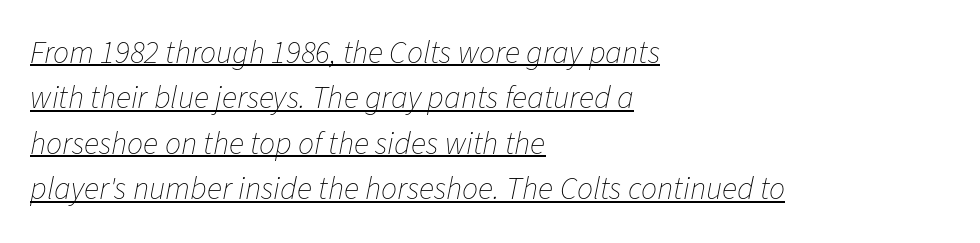
The image shows 32 px thin type, italic (leaning right); set left-aligned, normal line spacing (1.42x), normal letter spacing, underlined; low stroke contrast and a medium x-height.
